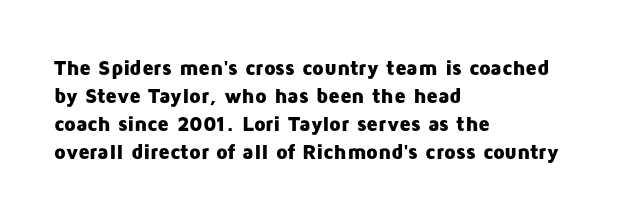
Anything drawn beneath the words? Only blank space. Evenly set lines give the paragraph a standard silhouette. In CSS terms this would be text-align: left. The font's upright variant was chosen for this text. Strokes here are thick enough to call this a true bold.
